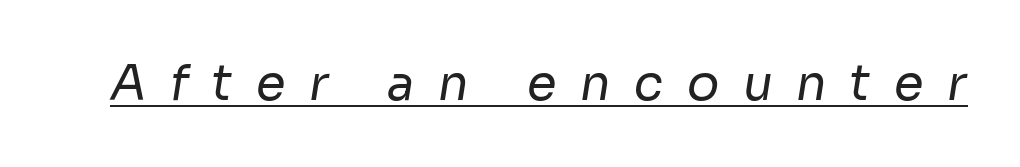
The image shows 48 px regular-weight sans-serif type; set unusually wide letter spacing (+0.49 em), underlined; low stroke contrast and a medium x-height.
